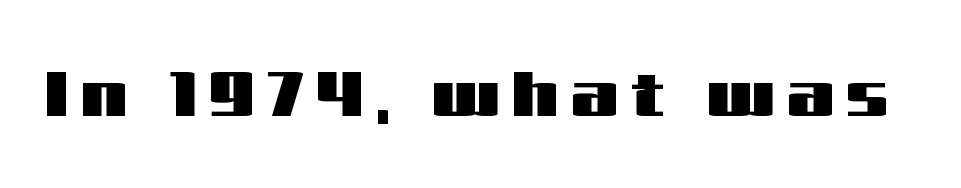
The image shows 66 px wide sans-serif type, upright; set not underlined; medium stroke contrast and a medium x-height.
